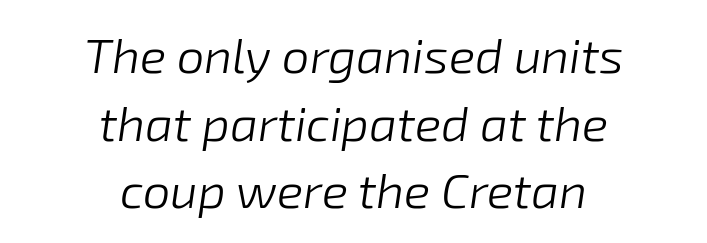
Q: Is the text bold? A: No.
Q: Is the text italic (slanted)? A: Yes, it leans right by about 8 degrees.
Q: Is the text underlined? A: No.
Q: How is the paragraph aligned? A: Centered.
Q: Is the spacing between letters normal or unusually wide? A: Normal.
Q: Is the spacing between lines tight, normal or loose? A: Normal.
Q: Width (condensed, normal, or wide)? A: Normal.
Q: Stroke contrast? A: Low.
Q: x-height? A: Medium.
Q: Monospaced? A: No.
